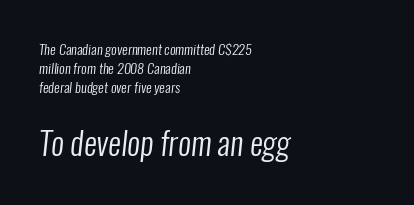
The passage shown is typed in a proportional face where columns would drift. The emphasis by scale lands on block number two, below. The paragraph shown leans on its left margin. The cut favours lightness, reaching ordinary text weight at its darkest. Has an underline been added? It has not. Spacing between characters is what you'd get straight out of the box.
